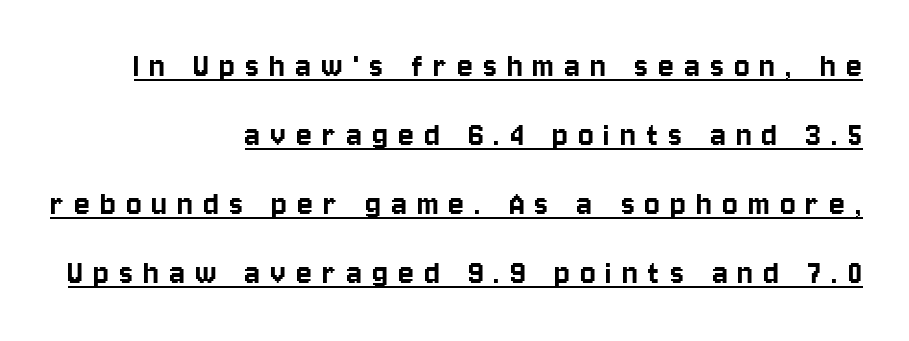
In terms of leading, this rendering errs on the spacious side. It's the straight-up-and-down kind of type. The face used here appears with an underline applied. These lines have a slow, spaced-out rhythm from letter to letter.
